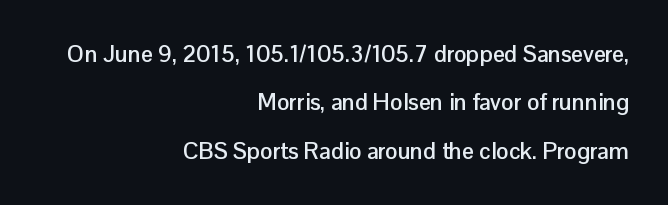
The image shows 23 px bold type, upright; set right-aligned, loose line spacing (2.1x), normal letter spacing, not underlined.
